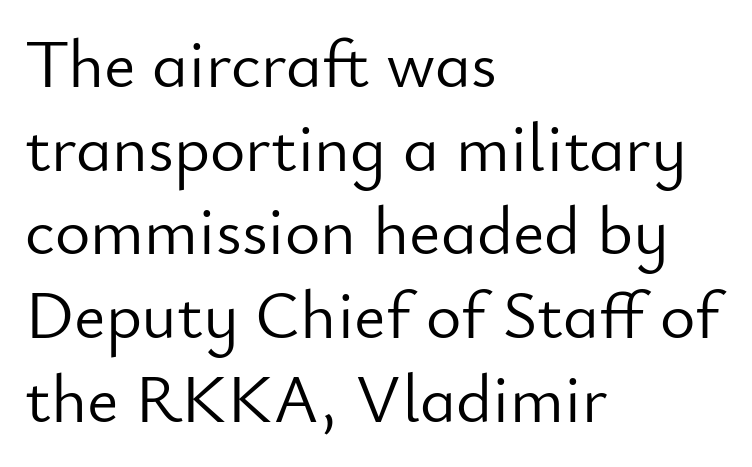
{"serif": "no", "italic": "no", "bold": "no", "weight": "light", "width": "normal", "stroke_contrast": "low", "x_height": "small", "monospaced": "no", "underline": "no", "align": "left", "line_spacing_ratio": 1.23, "letter_spacing": "normal", "letter_spacing_em": 0.0, "glyph_px": 68}
